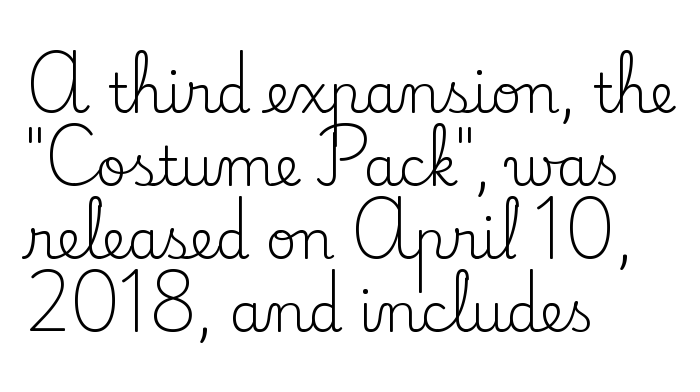
There is no visible air inserted between adjacent glyphs. Caption: face not bold, strokes unweighted. These lines are rendered in a variable-pitch font. Posture: upright roman.
